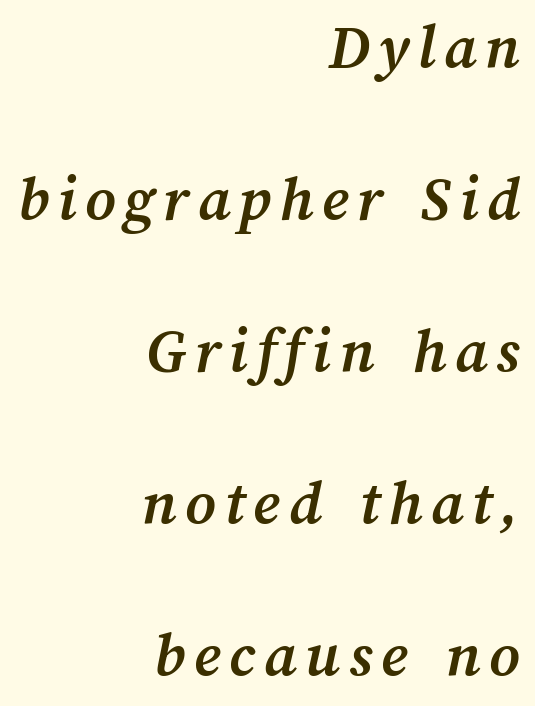
Does the weight exceed regular? Yes, all the way to bold. If you measured baseline to baseline, you'd find a long distance. The ragged edge is on the left, which tells us the setting is flush right. Character widths vary here, with narrow letters taking less room than wide ones. Lines of text with bare space underneath.
